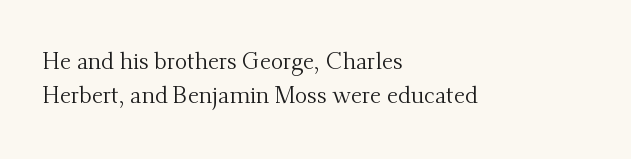
{"italic": "no", "bold": "no", "underline": "no", "align": "left", "line_spacing": "normal", "line_spacing_ratio": 1.5, "letter_spacing": "normal", "letter_spacing_em": 0.0, "glyph_px": 23}
